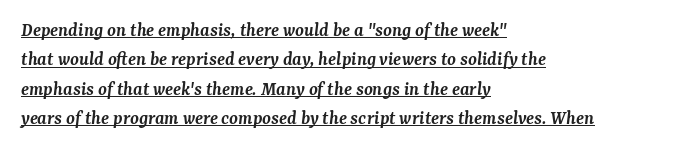
The image shows 20 px text type, italic (leaning right); set left-aligned, normal line spacing (1.47x), normal letter spacing, underlined.
